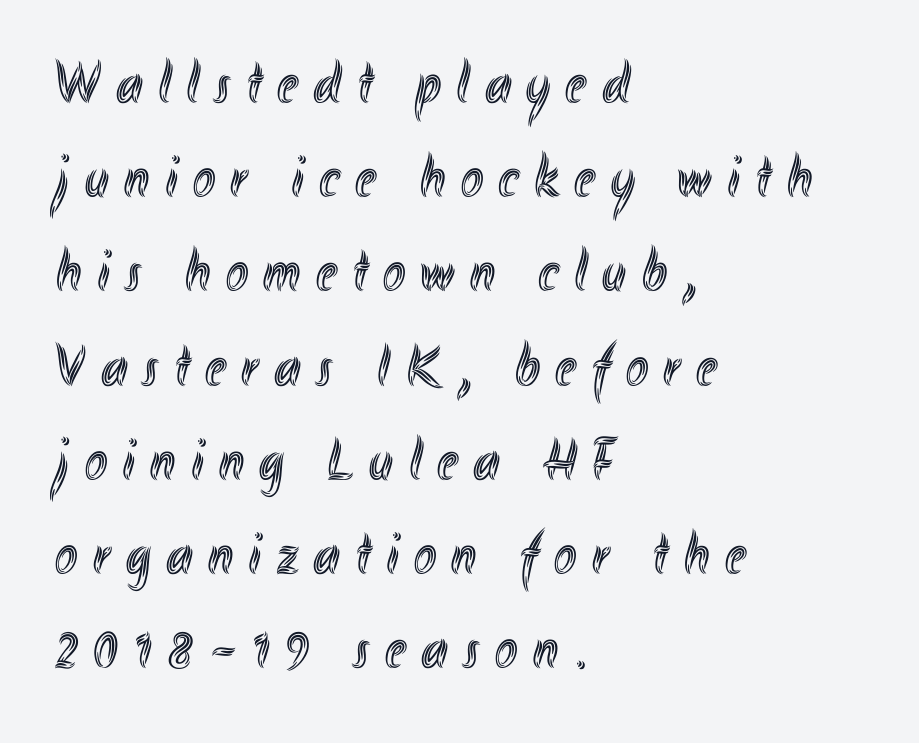
The rendering uses a moderate line-height, typical for paragraphs. Here the designer chose a conventional face with non-uniform glyph widths. What stands out about the letter spacing? Its width — letters are far apart. Each row of text sits above clean, open space. The rendering anchors every line to the left-hand side.
